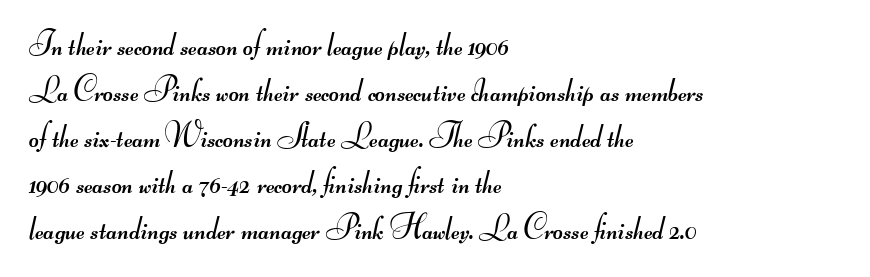
The image shows 34 px regular-weight, wide sans-serif type; set left-aligned, normal line spacing (1.35x), normal letter spacing, not underlined; medium stroke contrast.
